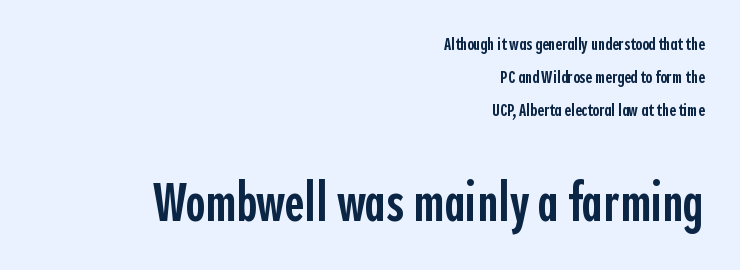
Is the lower block the larger one? Yes — the lower block carries the bigger type. The string is rendered with underlining switched off. Honestly, the letter spacing is just normal — you wouldn't notice it. The face used here is a sans, in the tradition of grotesques and geometrics.
